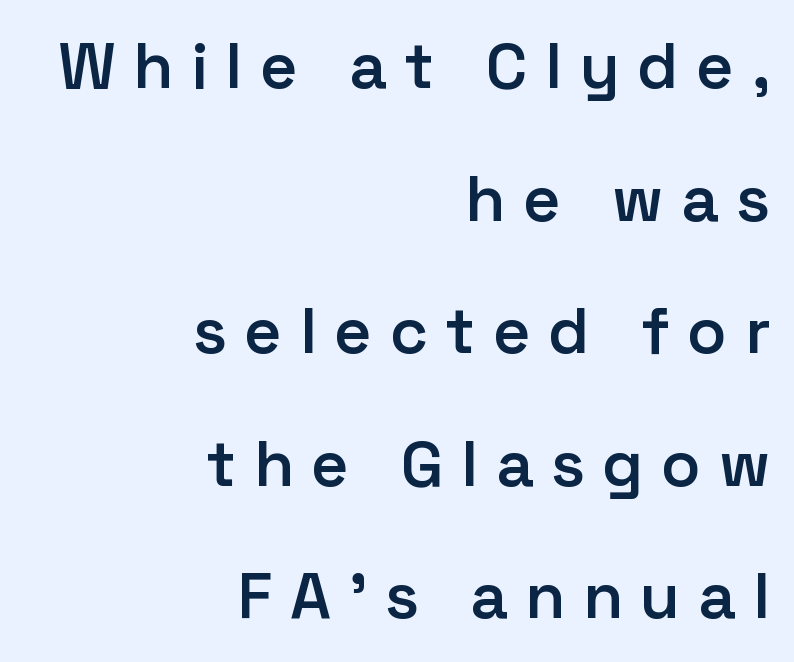
Q: Is the text bold? A: Semi-bold.
Q: Is the text italic (slanted)? A: No, it is upright.
Q: Is the typeface a serif or a sans-serif typeface? A: Sans-serif.
Q: Is the text underlined? A: No.
Q: How is the paragraph aligned? A: Right-aligned.
Q: Is the spacing between letters normal or unusually wide? A: Unusually wide.
Q: Is the spacing between lines tight, normal or loose? A: Loose.
Q: Width (condensed, normal, or wide)? A: Normal.
Q: Stroke contrast? A: Low.
Q: x-height? A: Medium.
Q: Monospaced? A: No.
